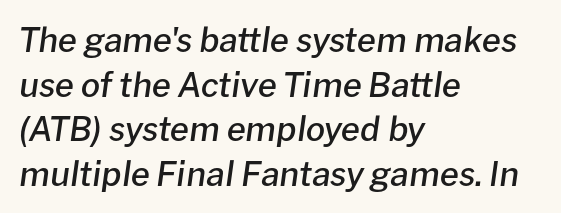
{"italic": "yes", "lean": "right", "slant_degrees": 8, "bold": "semi", "weight": "semibold", "width": "normal", "stroke_contrast": "low", "x_height": "medium", "monospaced": "no", "underline": "no", "align": "left", "line_spacing": "normal", "line_spacing_ratio": 1.31, "letter_spacing": "normal", "letter_spacing_em": 0.0, "glyph_px": 34}
